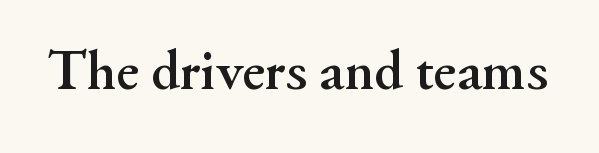
{"serif": "yes", "italic": "no", "bold": "yes", "weight": "semibold", "width": "normal", "stroke_contrast": "medium", "x_height": "small", "monospaced": "no", "underline": "no", "letter_spacing": "normal", "letter_spacing_em": 0.0, "glyph_px": 58}
